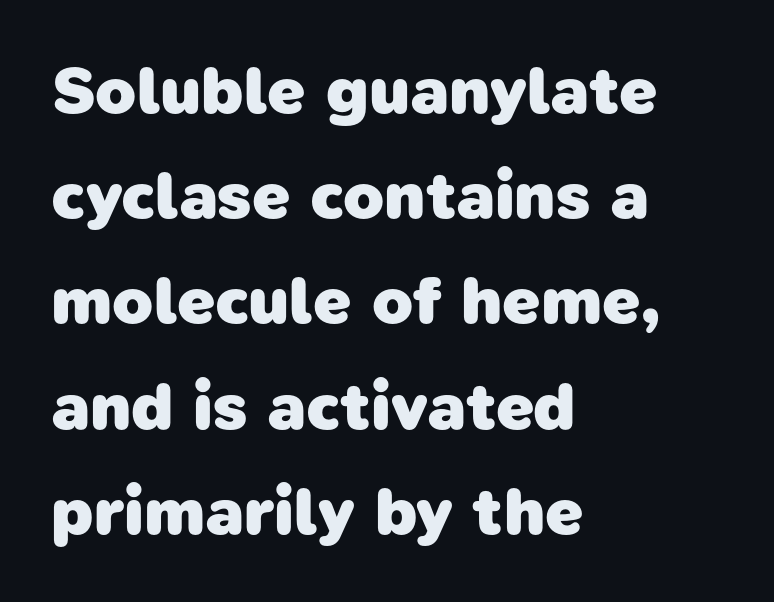
Q: Is the text bold? A: Yes.
Q: Is the typeface a serif or a sans-serif typeface? A: Sans-serif.
Q: Is the text underlined? A: No.
Q: How is the paragraph aligned? A: Left-aligned.
Q: Is the spacing between letters normal or unusually wide? A: Normal.
Q: Is the spacing between lines tight, normal or loose? A: Normal.
Q: Width (condensed, normal, or wide)? A: Normal.
Q: Stroke contrast? A: Low.
Q: x-height? A: Medium.
Q: Monospaced? A: No.
